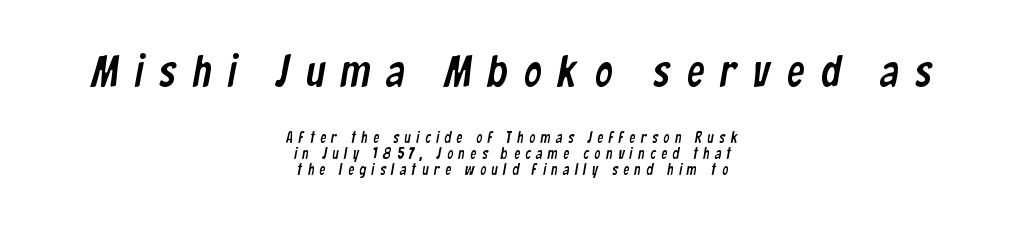
The image shows 44 px condensed sans-serif type; set centered, tight line spacing (1.05x), unusually wide letter spacing (+0.37 em), not underlined; the first (top) block is 2.93x larger; low stroke contrast and a medium x-height.
